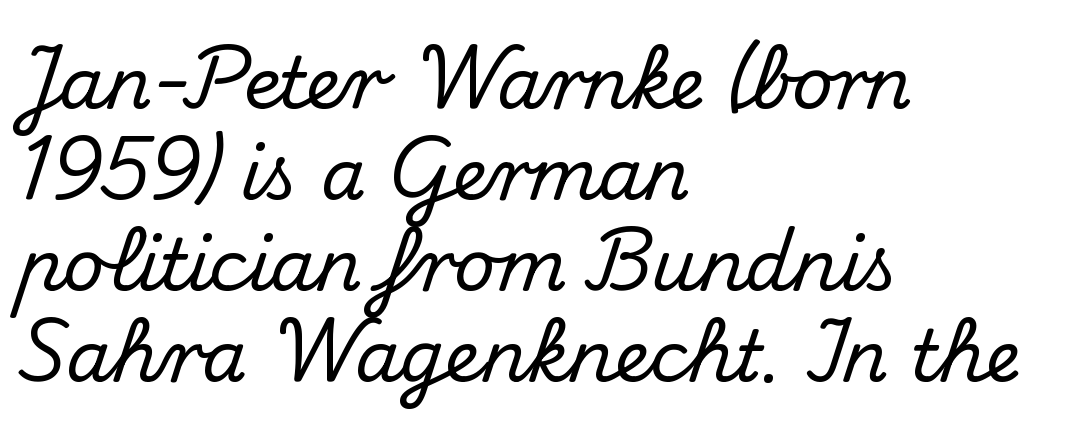
Tracking value appears to be zero — textbook default spacing. Line starts are locked; line ends wander. Think of a printed novel: that variable character pitch is what you see here. The passage shown is not underscored anywhere. Does the leading feel generous? No, just average.
